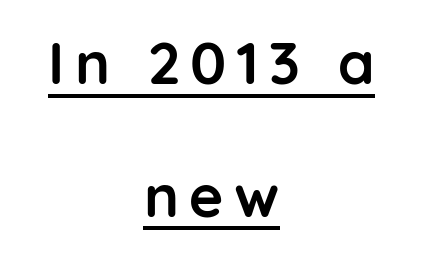
Q: Is the text bold? A: Yes.
Q: Is the text italic (slanted)? A: No, it is upright.
Q: Is the typeface a serif or a sans-serif typeface? A: Sans-serif.
Q: Is the text underlined? A: Yes.
Q: How is the paragraph aligned? A: Centered.
Q: Is the spacing between lines tight, normal or loose? A: Loose.
Q: Width (condensed, normal, or wide)? A: Normal.
Q: Stroke contrast? A: Low.
Q: x-height? A: Medium.
Q: Monospaced? A: No.
